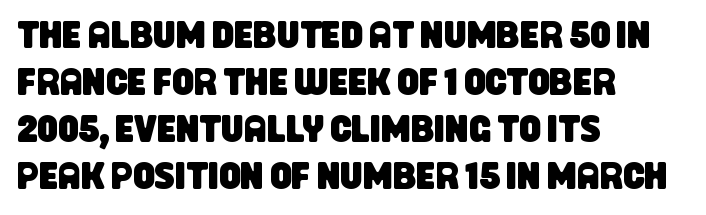
{"serif": "no", "width": "condensed", "stroke_contrast": "low", "x_height": "large", "monospaced": "no", "underline": "no", "align": "left", "line_spacing_ratio": 1.24, "letter_spacing": "normal", "letter_spacing_em": 0.0, "glyph_px": 38}
